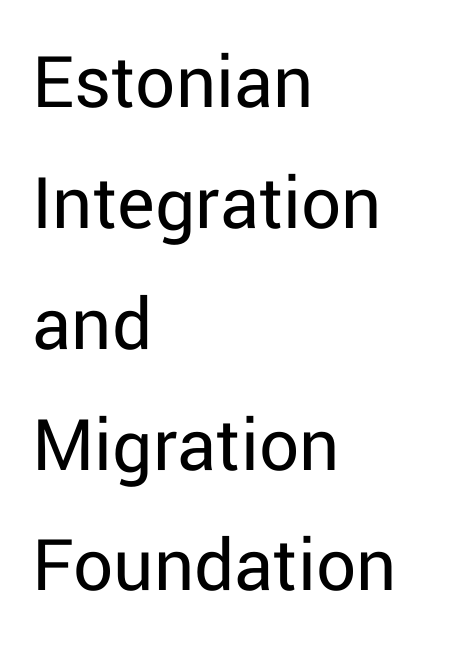
{"serif": "no", "italic": "no", "bold": "no", "weight": "regular", "width": "normal", "stroke_contrast": "low", "x_height": "medium", "monospaced": "no", "underline": "no", "align": "left", "line_spacing": "normal", "line_spacing_ratio": 1.53, "letter_spacing": "normal", "letter_spacing_em": 0.0, "glyph_px": 79}
